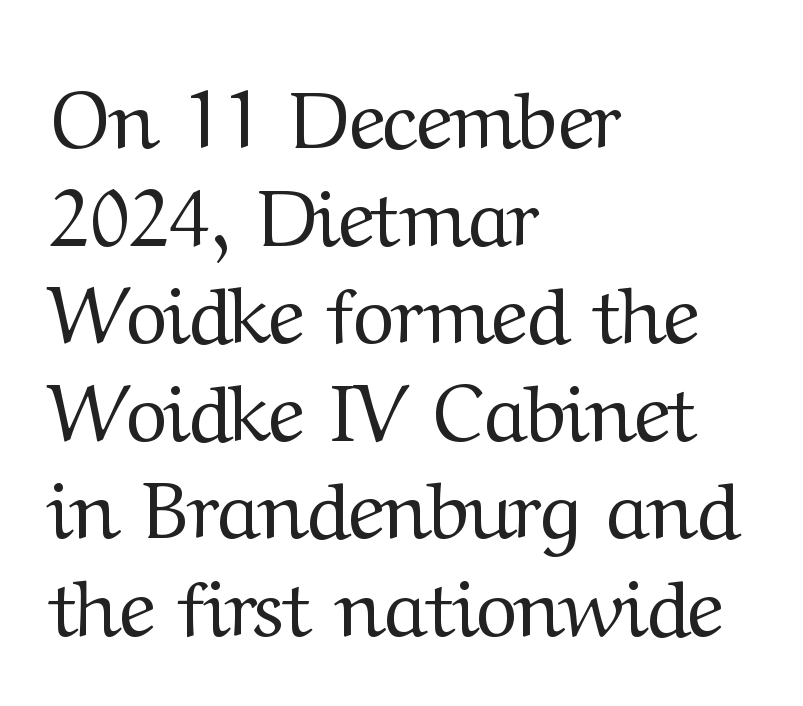
Ink coverage per letter is moderate at most. The gap between lines stays unmarked. Horizontal alignment here is leftward, the default for most running prose. Observe the serifs anchoring each vertical stroke in this sample.
